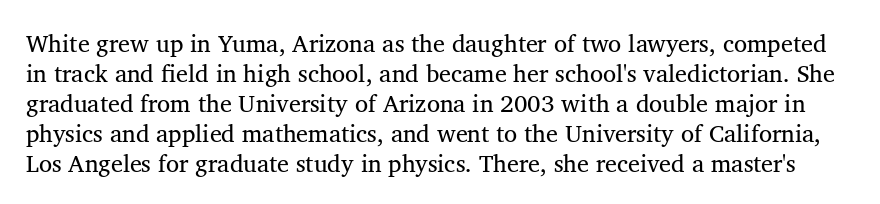
Q: Is the text bold? A: No.
Q: Is the text italic (slanted)? A: No, it is upright.
Q: Is the text underlined? A: No.
Q: Is the spacing between letters normal or unusually wide? A: Normal.
Q: Is the spacing between lines tight, normal or loose? A: Normal.
